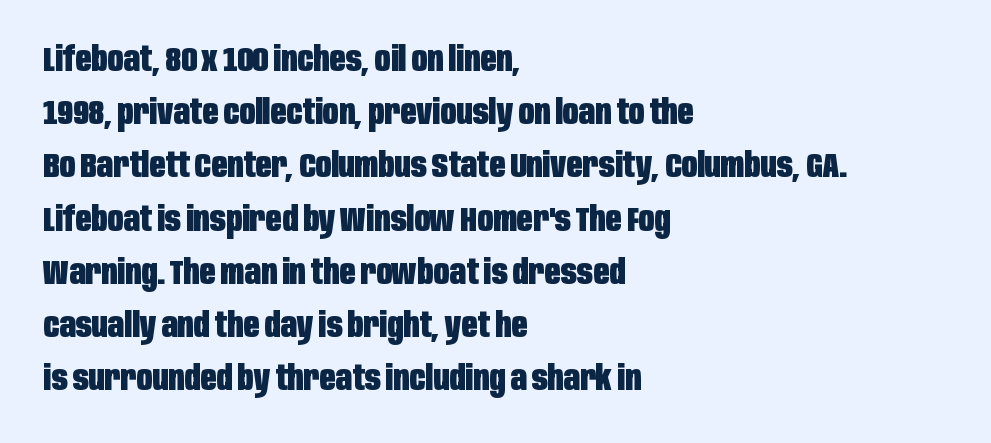
{"serif": "no", "italic": "no", "bold": "yes", "weight": "heavy", "width": "condensed", "stroke_contrast": "low", "x_height": "large", "monospaced": "no", "underline": "no", "align": "left", "line_spacing": "normal", "line_spacing_ratio": 1.52, "letter_spacing": "normal", "letter_spacing_em": 0.0, "glyph_px": 35}
